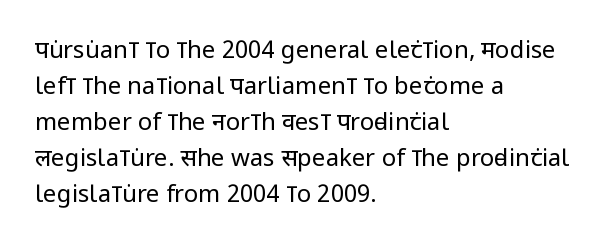
The image shows 24 px text type, upright; set left-aligned, normal line spacing (1.5x), normal letter spacing, not underlined.
